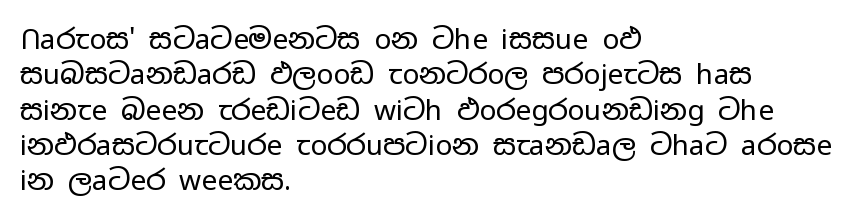
Q: Is the text bold? A: No.
Q: Is the text italic (slanted)? A: No, it is upright.
Q: Is the typeface a serif or a sans-serif typeface? A: Sans-serif.
Q: Is the text underlined? A: No.
Q: How is the paragraph aligned? A: Left-aligned.
Q: Is the spacing between letters normal or unusually wide? A: Normal.
Q: Is the spacing between lines tight, normal or loose? A: Normal.
Q: Width (condensed, normal, or wide)? A: Wide.
Q: Stroke contrast? A: Low.
Q: x-height? A: Medium.
Q: Monospaced? A: No.
